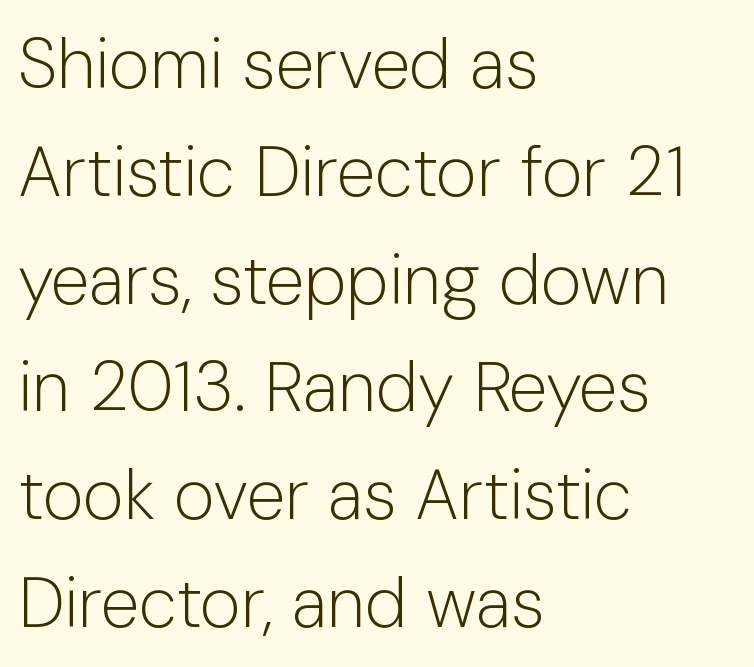
The image shows 70 px light sans-serif type, upright; set left-aligned, normal line spacing (1.54x), normal letter spacing, not underlined; low stroke contrast and a medium x-height.
